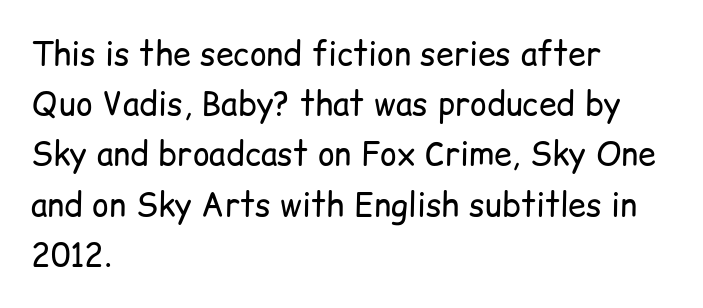
The image shows 32 px regular-weight sans-serif type, upright; set left-aligned, normal line spacing (1.57x), normal letter spacing, not underlined; low stroke contrast and a medium x-height.
